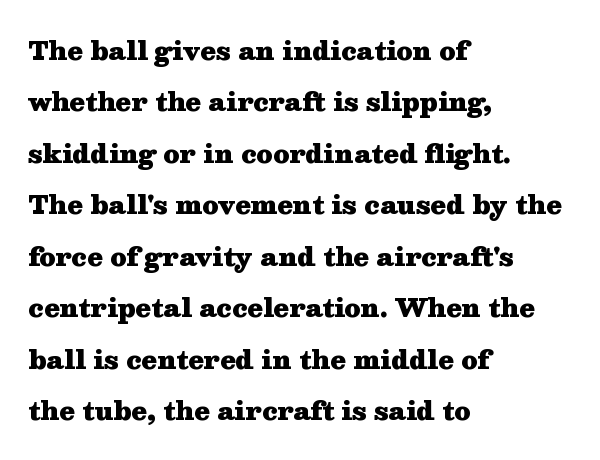
Words appear dense and cohesive because spacing is normal. The vertical gap from one line to the next is large. The letters are bold, with thick, heavy strokes. Designer's note — italics off, roman on. These lines stack with their left ends in a neat column.
